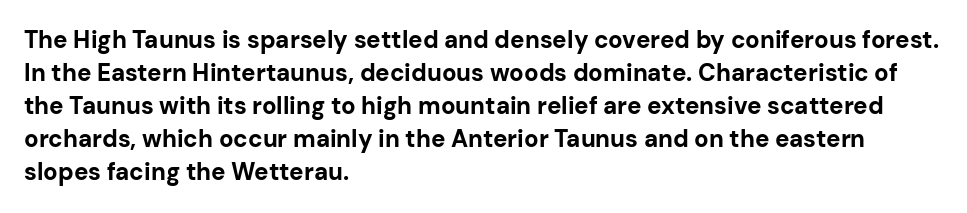
Q: Is the text bold? A: Yes.
Q: Is the text italic (slanted)? A: No, it is upright.
Q: Is the text underlined? A: No.
Q: How is the paragraph aligned? A: Left-aligned.
Q: Is the spacing between letters normal or unusually wide? A: Normal.
Q: Is the spacing between lines tight, normal or loose? A: Normal.
